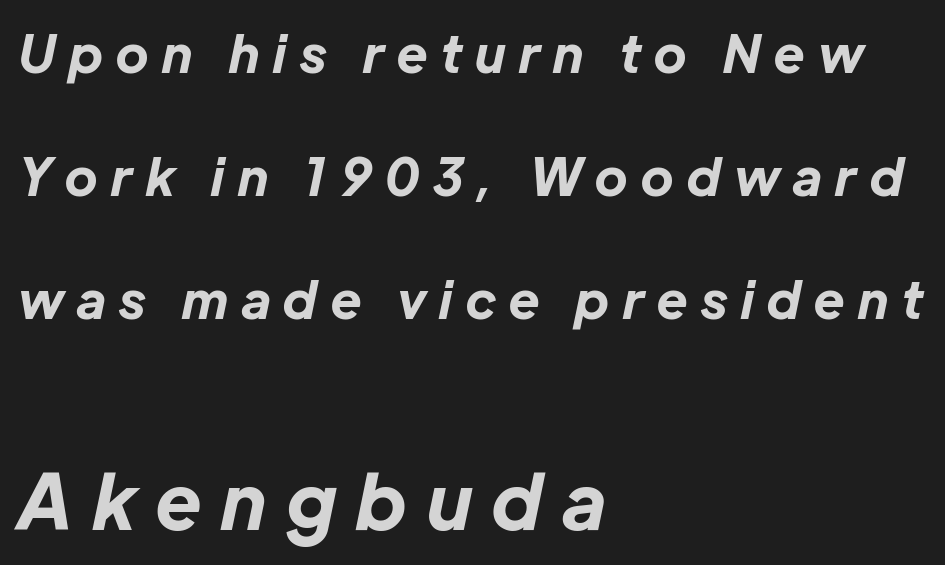
The image shows 76 px bold type, italic (leaning right); set left-aligned, loose line spacing (2.41x), unusually wide letter spacing (+0.27 em), not underlined; the second (bottom) block is 1.49x larger; low stroke contrast and a medium x-height.
